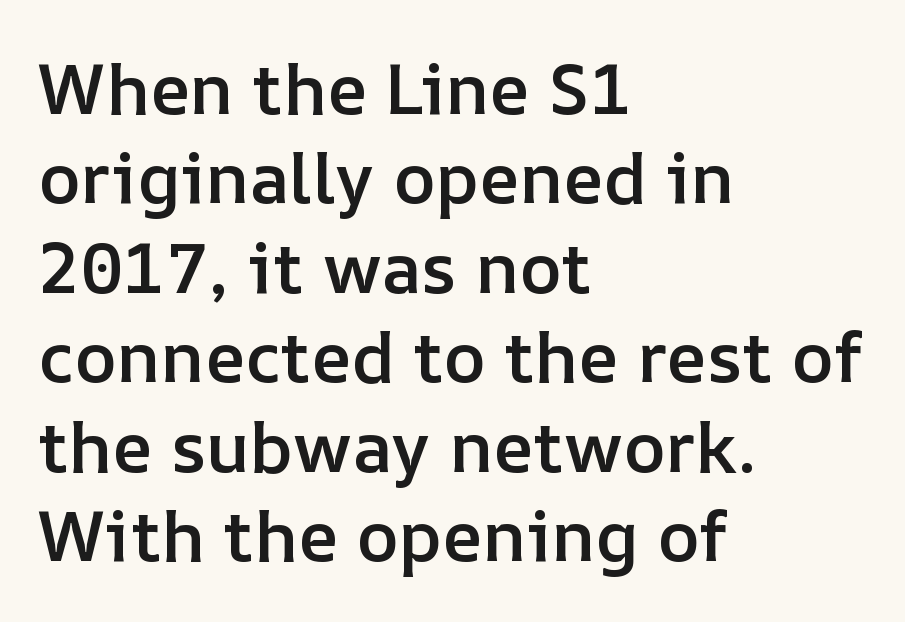
Looks like regular typesetting: each glyph gets only the width it needs. Vertical strokes here are truly vertical. Look at the tracking — it's just the regular setting, nothing added. Lines of text with bare space underneath.
